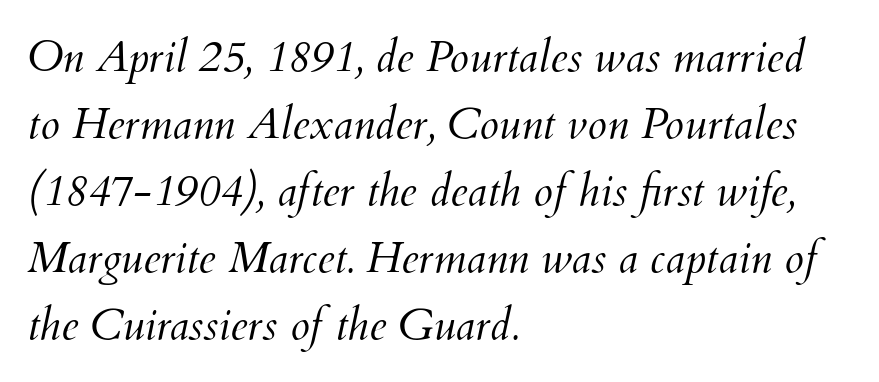
The image shows 44 px light type, italic (leaning right); set left-aligned, normal line spacing (1.52x), normal letter spacing, not underlined; medium stroke contrast and a small x-height.
